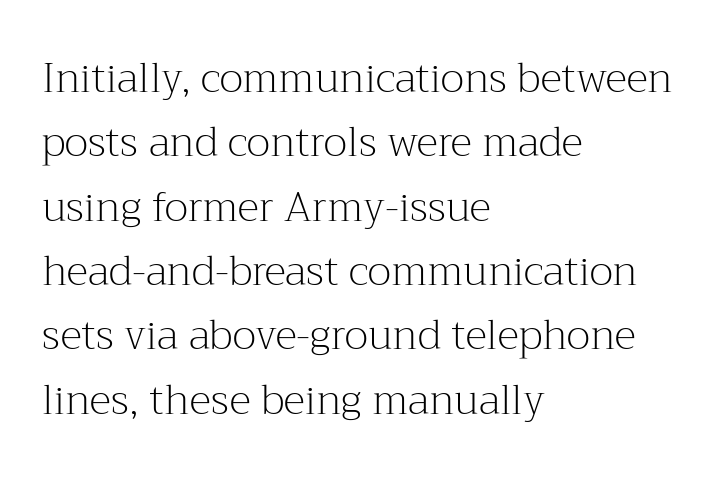
Q: Is the text bold? A: No.
Q: Is the text italic (slanted)? A: No, it is upright.
Q: Is the typeface a serif or a sans-serif typeface? A: Serif.
Q: Is the text underlined? A: No.
Q: How is the paragraph aligned? A: Left-aligned.
Q: Is the spacing between letters normal or unusually wide? A: Normal.
Q: Is the spacing between lines tight, normal or loose? A: Normal.
Q: Width (condensed, normal, or wide)? A: Normal.
Q: Stroke contrast? A: Medium.
Q: x-height? A: Medium.
Q: Monospaced? A: No.
